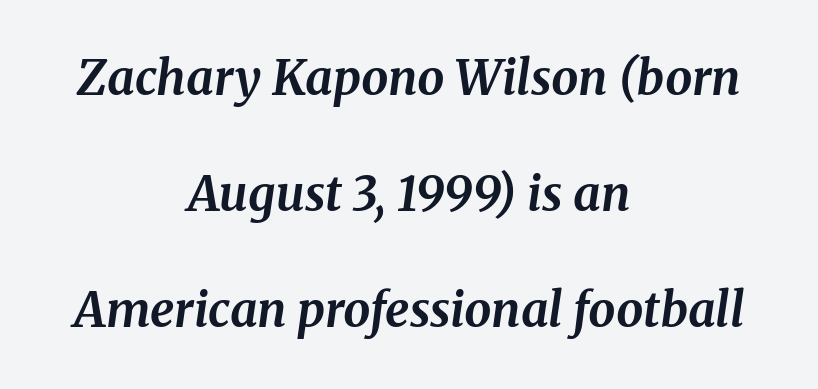
Q: Is the text bold? A: Yes.
Q: Is the text italic (slanted)? A: Yes, it leans right by about 8 degrees.
Q: Is the typeface a serif or a sans-serif typeface? A: Serif.
Q: Is the text underlined? A: No.
Q: How is the paragraph aligned? A: Centered.
Q: Is the spacing between letters normal or unusually wide? A: Normal.
Q: Is the spacing between lines tight, normal or loose? A: Loose.
Q: Width (condensed, normal, or wide)? A: Normal.
Q: Stroke contrast? A: Medium.
Q: x-height? A: Medium.
Q: Monospaced? A: No.
